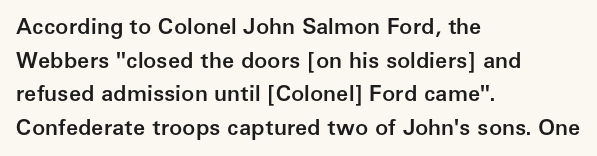
Q: Is the text bold? A: Semi-bold.
Q: Is the text italic (slanted)? A: No, it is upright.
Q: Is the text underlined? A: No.
Q: How is the paragraph aligned? A: Left-aligned.
Q: Is the spacing between letters normal or unusually wide? A: Normal.
Q: Is the spacing between lines tight, normal or loose? A: Normal.
